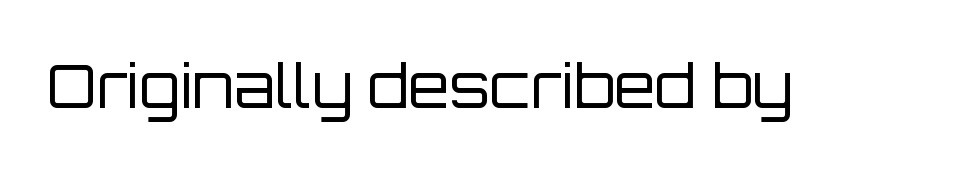
Proportional: the letters do not fall into vertical columns. The typeface chosen for these lines omits serifs. The font is comparable to plain body text, perhaps lighter. The lettering holds an erect, upright posture throughout. In terms of letterspacing, this is plain default setting. The baseline area is clear.
